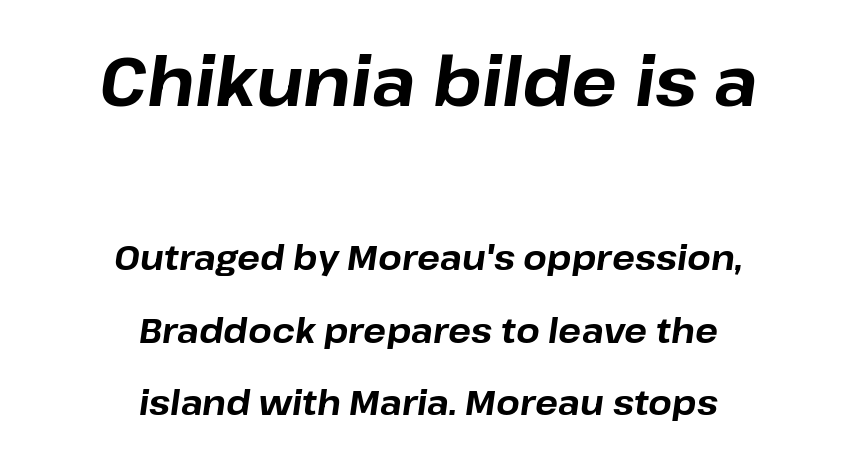
Q: Is the text bold? A: Yes.
Q: Is the text italic (slanted)? A: Yes, it leans right by about 8 degrees.
Q: Is the text underlined? A: No.
Q: How is the paragraph aligned? A: Centered.
Q: Is the spacing between letters normal or unusually wide? A: Normal.
Q: Is the spacing between lines tight, normal or loose? A: Loose.
Q: Which block of text is set in a larger size, the first (top) or the second (bottom)? A: The first (top) one.
Q: Width (condensed, normal, or wide)? A: Normal.
Q: Stroke contrast? A: Low.
Q: x-height? A: Medium.
Q: Monospaced? A: No.
